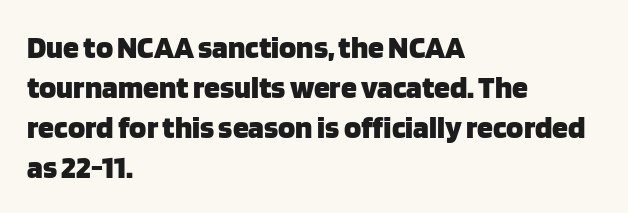
{"serif": "no", "italic": "no", "bold": "yes", "weight": "heavy", "width": "normal", "stroke_contrast": "low", "x_height": "large", "monospaced": "no", "underline": "no", "align": "left", "line_spacing": "normal", "line_spacing_ratio": 1.25, "letter_spacing": "normal", "letter_spacing_em": 0.0, "glyph_px": 32}
